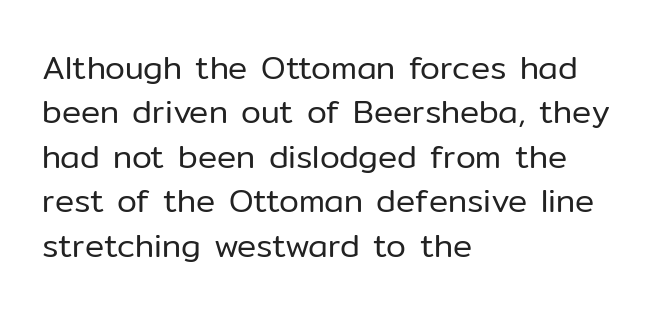
Q: Is the text bold? A: No.
Q: Is the text italic (slanted)? A: No, it is upright.
Q: Is the typeface a serif or a sans-serif typeface? A: Sans-serif.
Q: Is the text underlined? A: No.
Q: How is the paragraph aligned? A: Left-aligned.
Q: Is the spacing between letters normal or unusually wide? A: Normal.
Q: Is the spacing between lines tight, normal or loose? A: Normal.
Q: Width (condensed, normal, or wide)? A: Normal.
Q: Stroke contrast? A: Low.
Q: x-height? A: Medium.
Q: Monospaced? A: No.
